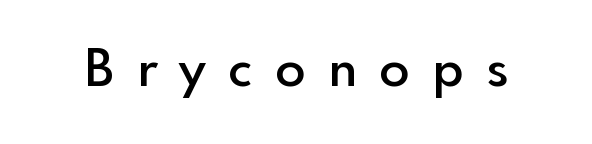
The horizontal fit of the characters is loose and conspicuously gappy. Characters remain perfectly vertical along every line. The font family rendered here belongs to the sans-serif group. Only glyphs here, with clear space below each row. A typesetter would call this proportional, since set widths differ per character.
